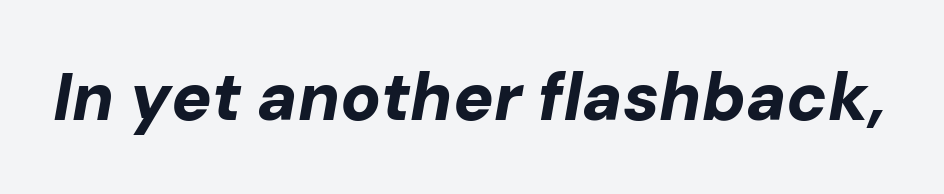
{"italic": "yes", "lean": "right", "slant_degrees": 10, "bold": "yes", "weight": "bold", "width": "normal", "stroke_contrast": "low", "x_height": "medium", "monospaced": "no", "underline": "no", "letter_spacing": "normal", "letter_spacing_em": 0.0, "glyph_px": 67}
